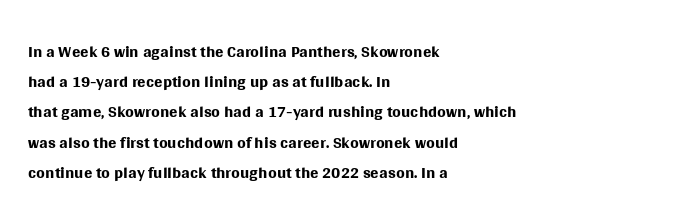
The image shows 25 px text type, upright; set left-aligned, line spacing 1.21x, normal letter spacing, not underlined.
